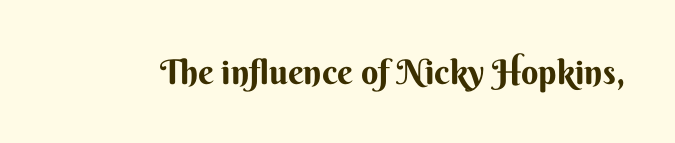
Do the letters lean? They stand straight. Default kerning and tracking; the words read as compact shapes. Is this a fixed-width face? No — the glyphs have proportional, varying widths. This sample uses a sans-serif face. Honestly, there is no underline to notice here at all.
